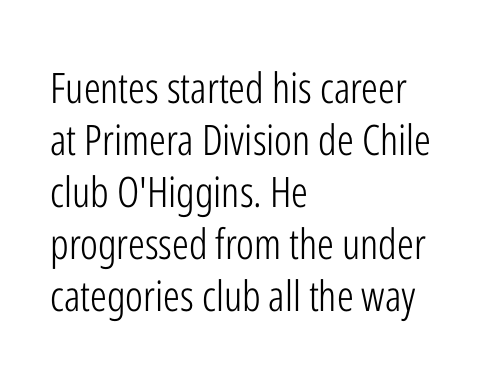
Q: Is the text bold? A: No.
Q: Is the text italic (slanted)? A: No, it is upright.
Q: Is the typeface a serif or a sans-serif typeface? A: Sans-serif.
Q: Is the text underlined? A: No.
Q: How is the paragraph aligned? A: Left-aligned.
Q: Is the spacing between letters normal or unusually wide? A: Normal.
Q: Width (condensed, normal, or wide)? A: Condensed.
Q: Stroke contrast? A: Low.
Q: x-height? A: Medium.
Q: Monospaced? A: No.
